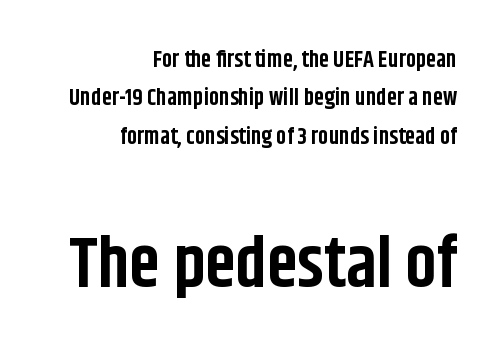
Q: Is the text bold? A: Yes.
Q: Is the text italic (slanted)? A: No, it is upright.
Q: Is the typeface a serif or a sans-serif typeface? A: Sans-serif.
Q: Is the text underlined? A: No.
Q: How is the paragraph aligned? A: Right-aligned.
Q: Is the spacing between letters normal or unusually wide? A: Normal.
Q: Is the spacing between lines tight, normal or loose? A: Normal.
Q: Which block of text is set in a larger size, the first (top) or the second (bottom)? A: The second (bottom) one.
Q: Width (condensed, normal, or wide)? A: Condensed.
Q: Stroke contrast? A: Low.
Q: x-height? A: Large.
Q: Monospaced? A: No.
